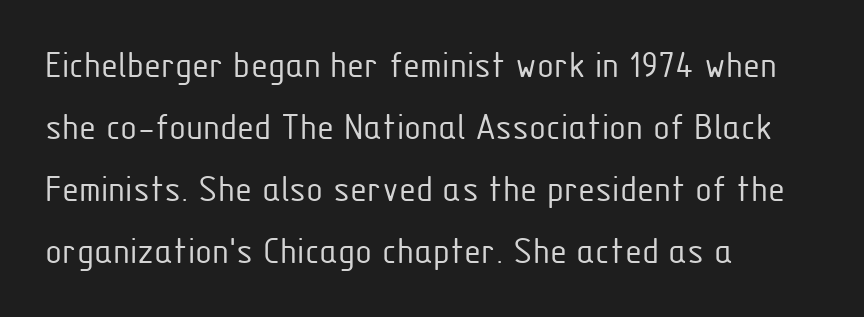
The image shows 39 px light, condensed sans-serif type, upright; set left-aligned, normal line spacing (1.59x), normal letter spacing, not underlined; low stroke contrast and a medium x-height.
